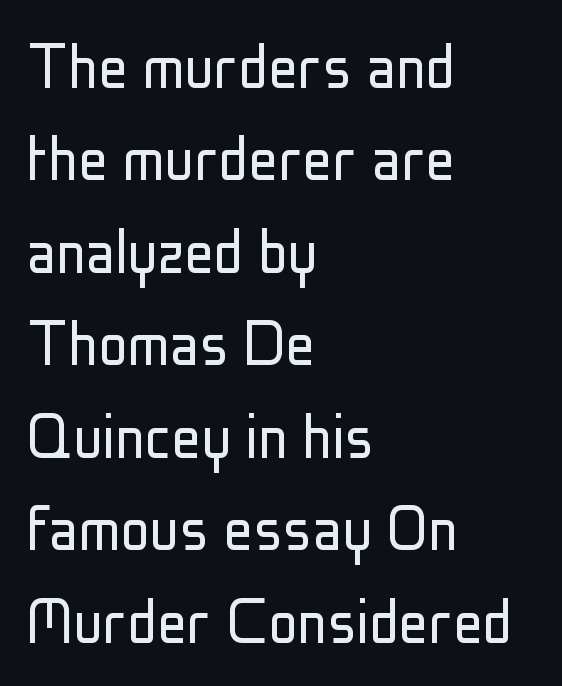
{"serif": "no", "italic": "no", "bold": "no", "weight": "light", "width": "condensed", "stroke_contrast": "low", "x_height": "medium", "monospaced": "no", "underline": "no", "align": "left", "line_spacing": "normal", "line_spacing_ratio": 1.25, "letter_spacing": "normal", "letter_spacing_em": 0.0, "glyph_px": 74}
